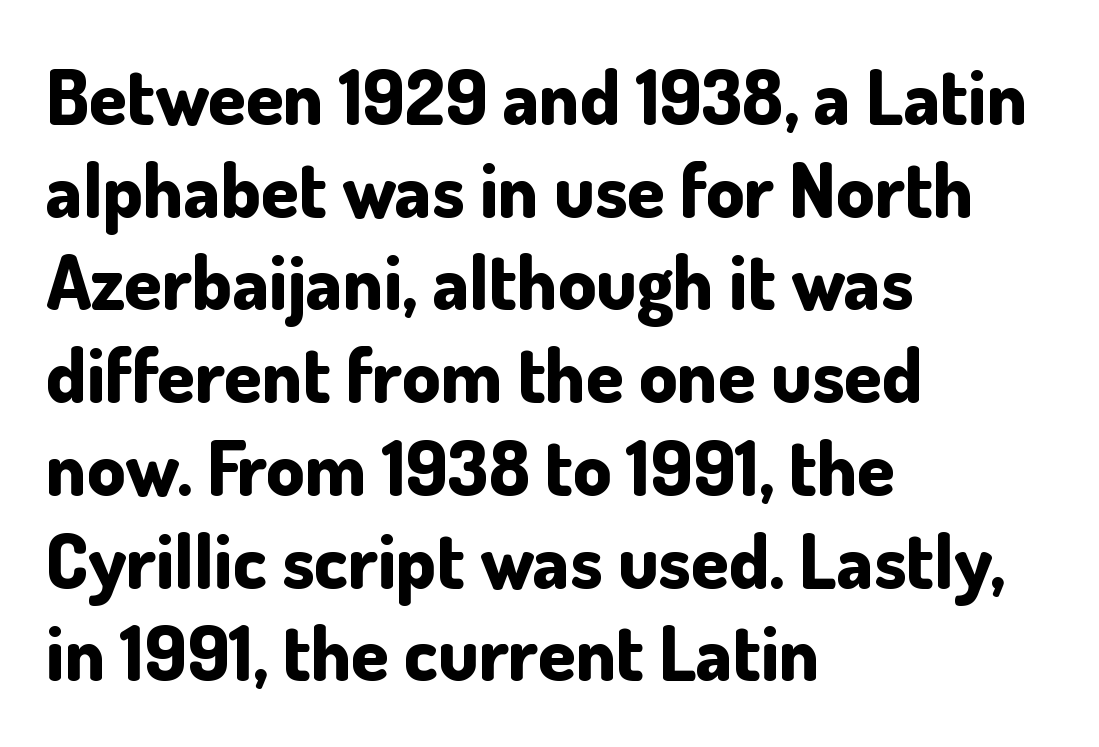
The image shows 76 px bold sans-serif type, upright; set left-aligned, line spacing 1.22x, normal letter spacing, not underlined; low stroke contrast and a small x-height.
